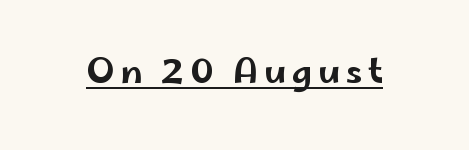
Q: Is the text italic (slanted)? A: No, it is upright.
Q: Is the typeface a serif or a sans-serif typeface? A: Sans-serif.
Q: Is the text underlined? A: Yes.
Q: Width (condensed, normal, or wide)? A: Wide.
Q: Stroke contrast? A: Low.
Q: x-height? A: Small.
Q: Monospaced? A: No.
